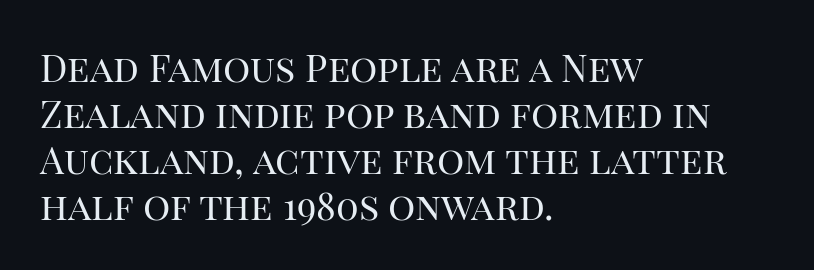
Q: Is the text bold? A: No.
Q: Is the text italic (slanted)? A: No, it is upright.
Q: Is the typeface a serif or a sans-serif typeface? A: Serif.
Q: Is the text underlined? A: No.
Q: How is the paragraph aligned? A: Left-aligned.
Q: Is the spacing between letters normal or unusually wide? A: Normal.
Q: Width (condensed, normal, or wide)? A: Normal.
Q: Stroke contrast? A: High.
Q: x-height? A: Large.
Q: Monospaced? A: No.
